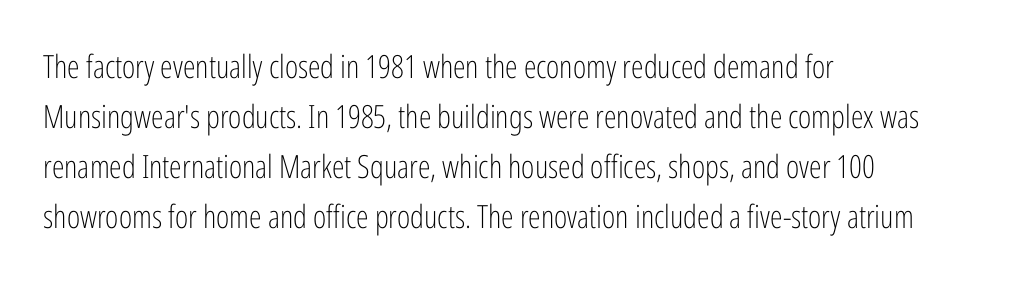
Q: Is the text bold? A: No.
Q: Is the text italic (slanted)? A: No, it is upright.
Q: Is the typeface a serif or a sans-serif typeface? A: Sans-serif.
Q: Is the text underlined? A: No.
Q: How is the paragraph aligned? A: Left-aligned.
Q: Is the spacing between letters normal or unusually wide? A: Normal.
Q: Is the spacing between lines tight, normal or loose? A: Normal.
Q: Width (condensed, normal, or wide)? A: Condensed.
Q: Stroke contrast? A: Low.
Q: x-height? A: Medium.
Q: Monospaced? A: No.
